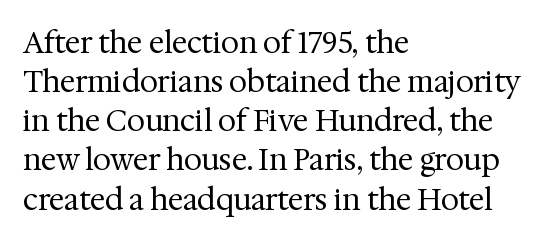
Q: Is the text bold? A: No.
Q: Is the text italic (slanted)? A: No, it is upright.
Q: Is the typeface a serif or a sans-serif typeface? A: Serif.
Q: Is the text underlined? A: No.
Q: How is the paragraph aligned? A: Left-aligned.
Q: Is the spacing between letters normal or unusually wide? A: Normal.
Q: Is the spacing between lines tight, normal or loose? A: Normal.
Q: Width (condensed, normal, or wide)? A: Normal.
Q: Stroke contrast? A: Medium.
Q: x-height? A: Medium.
Q: Monospaced? A: No.
